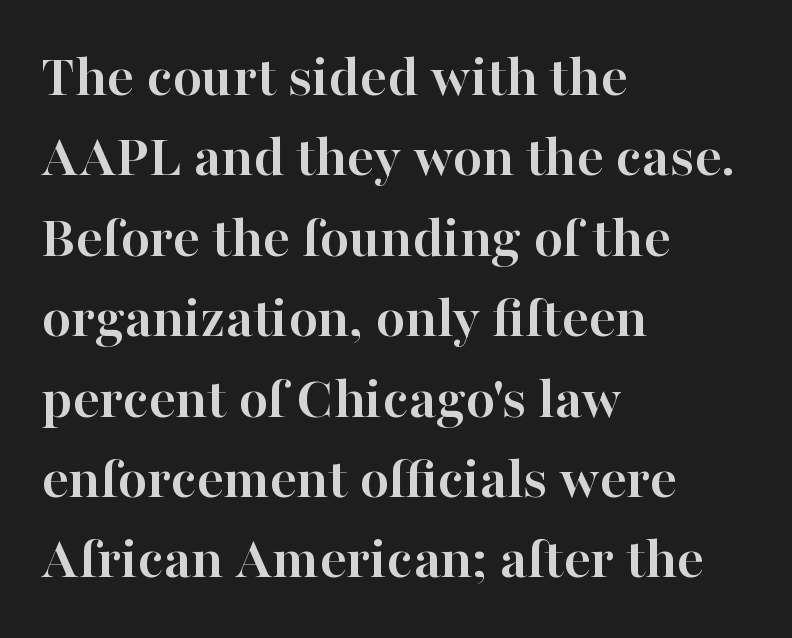
{"serif": "yes", "italic": "no", "bold": "yes", "weight": "semibold", "width": "normal", "stroke_contrast": "high", "x_height": "medium", "monospaced": "no", "underline": "no", "align": "left", "line_spacing": "normal", "line_spacing_ratio": 1.34, "letter_spacing": "normal", "letter_spacing_em": 0.0, "glyph_px": 60}
